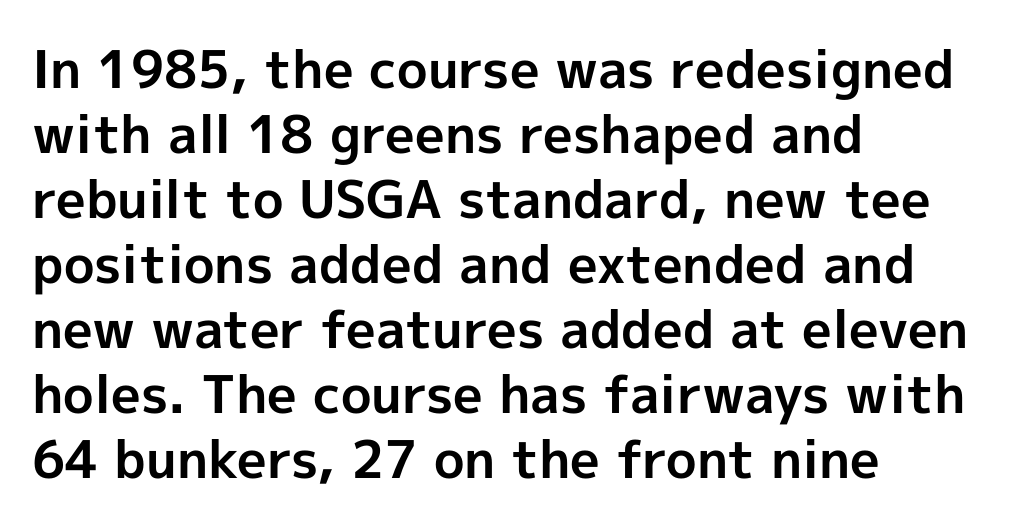
If you measured baseline to baseline, you'd find a middling distance. Heft: maximum for text — a bold. Here the designer chose a conventional face with non-uniform glyph widths. A bare baseline throughout the passage. Nope, no serifs anywhere on these letters. Every character sits straight up, as roman type does.
